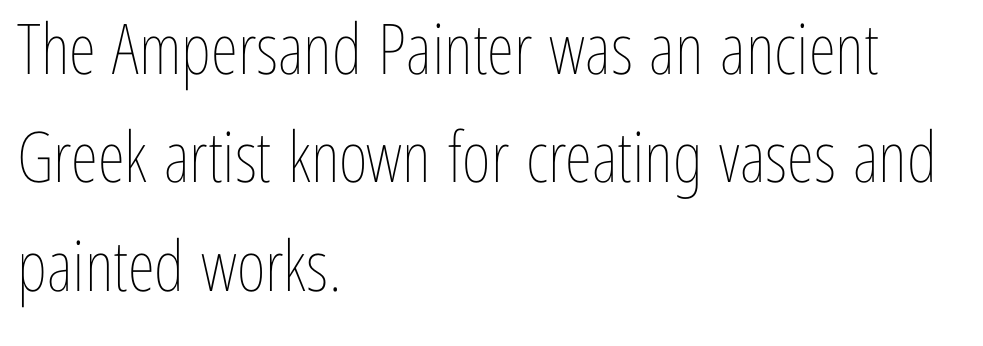
Q: Is the text bold? A: No.
Q: Is the text italic (slanted)? A: No, it is upright.
Q: Is the text underlined? A: No.
Q: How is the paragraph aligned? A: Left-aligned.
Q: Is the spacing between letters normal or unusually wide? A: Normal.
Q: Is the spacing between lines tight, normal or loose? A: Normal.
Q: Width (condensed, normal, or wide)? A: Condensed.
Q: Stroke contrast? A: Low.
Q: x-height? A: Medium.
Q: Monospaced? A: No.
